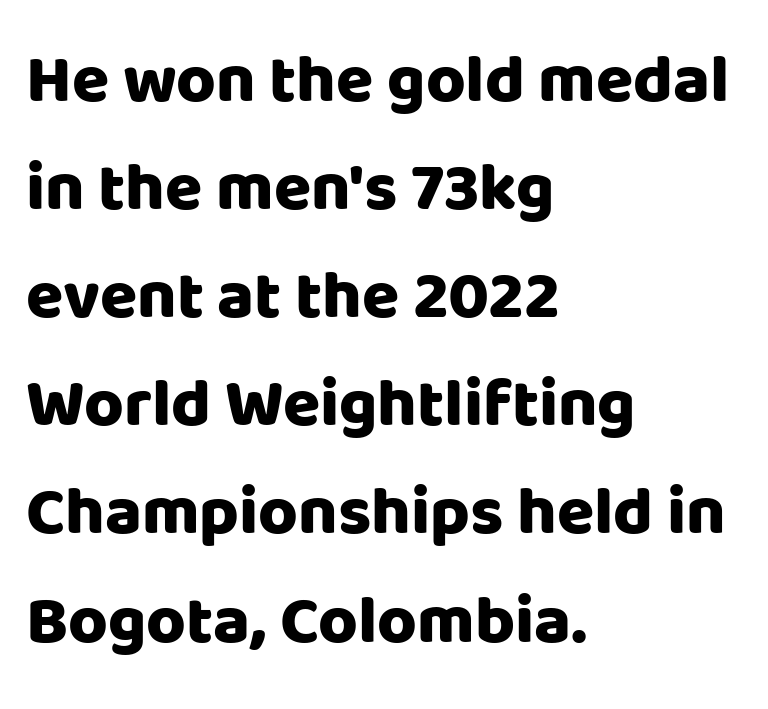
The image shows 68 px heavy sans-serif type, upright; set left-aligned, normal line spacing (1.59x), normal letter spacing, not underlined; low stroke contrast and a large x-height.
